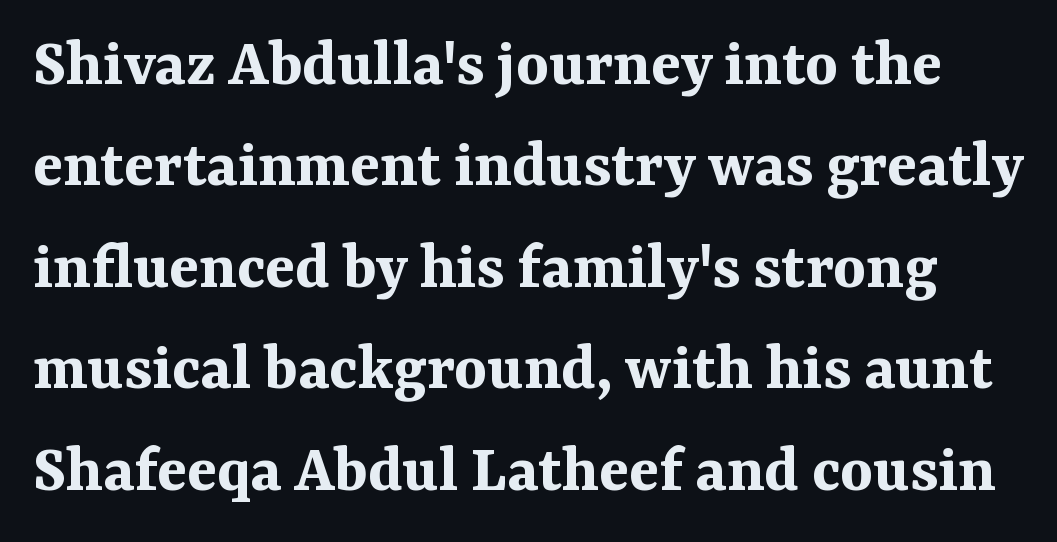
Q: Is the text bold? A: Yes.
Q: Is the text italic (slanted)? A: No, it is upright.
Q: Is the typeface a serif or a sans-serif typeface? A: Serif.
Q: Is the text underlined? A: No.
Q: Is the spacing between letters normal or unusually wide? A: Normal.
Q: Is the spacing between lines tight, normal or loose? A: Normal.
Q: Width (condensed, normal, or wide)? A: Normal.
Q: Stroke contrast? A: Medium.
Q: x-height? A: Medium.
Q: Monospaced? A: No.
